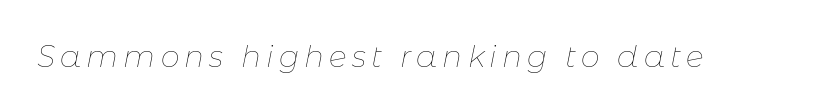
The image shows 30 px thin type, italic (leaning right); set not underlined; low stroke contrast and a medium x-height.
